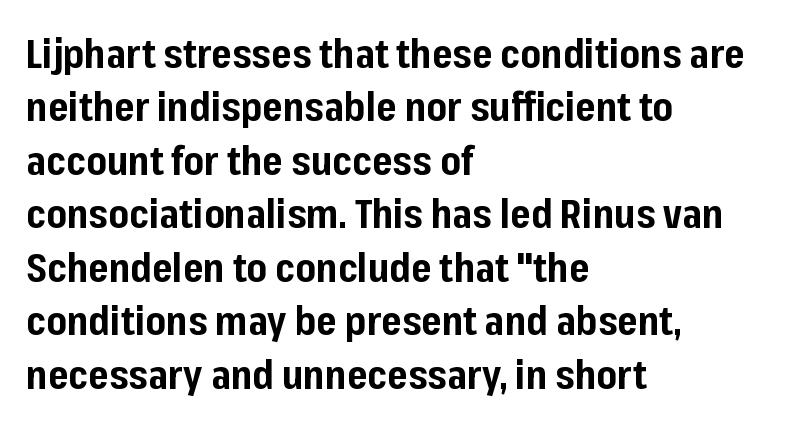
The image shows 39 px bold sans-serif type, upright; set left-aligned, normal line spacing (1.37x), normal letter spacing, not underlined; low stroke contrast and a medium x-height.
